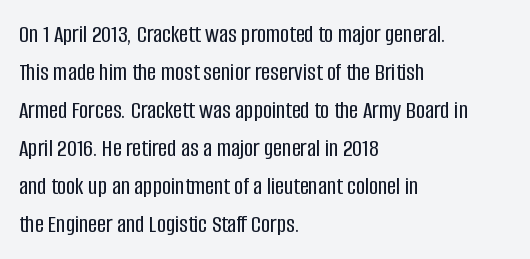
The image shows 25 px text type, upright; set left-aligned, normal line spacing (1.52x), normal letter spacing, not underlined.
